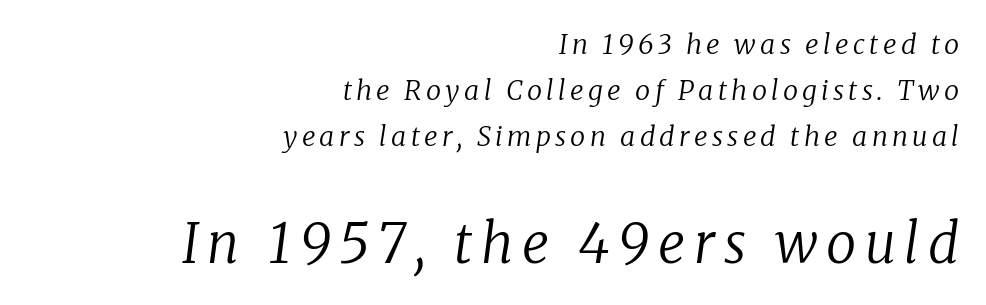
The image shows 54 px regular-weight serif type, italic (leaning right); set right-aligned, line spacing 1.71x, not underlined; the second (bottom) block is 2.0x larger; low stroke contrast and a medium x-height.
